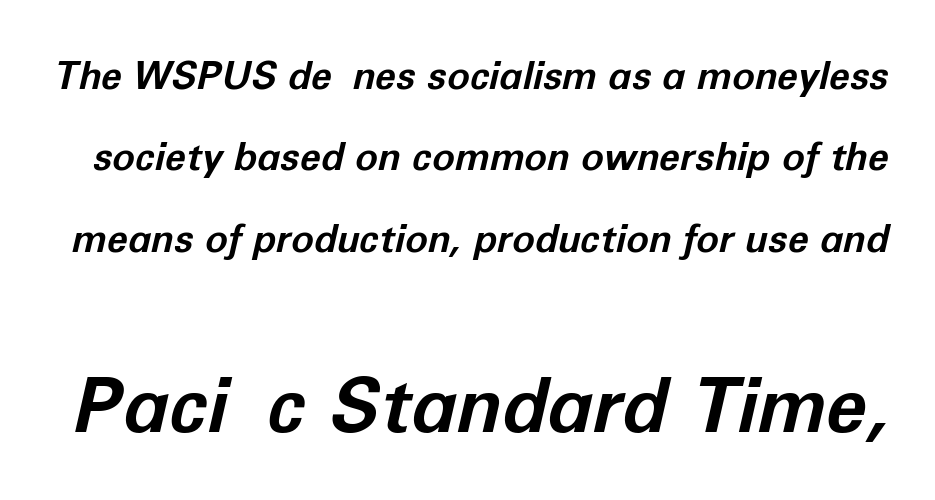
The passage shown stacks its lines with a broad gap. These words are printed bold, with thick strokes throughout. Here the second block reads like a headline and the first like body copy. Is this a fixed-width face? No — the glyphs have proportional, varying widths. The baseline area is clear. Spacing between characters is what you'd get straight out of the box.
